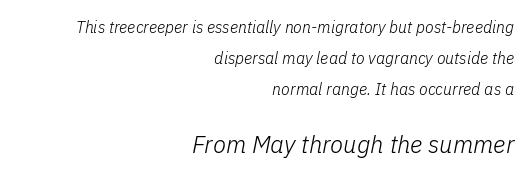
{"italic": "yes", "lean": "right", "slant_degrees": 11, "bold": "no", "underline": "no", "align": "right", "line_spacing": "loose", "line_spacing_ratio": 1.94, "letter_spacing": "normal", "letter_spacing_em": 0.0, "larger_block": "second", "size_ratio": 1.5, "glyph_px": 24}
